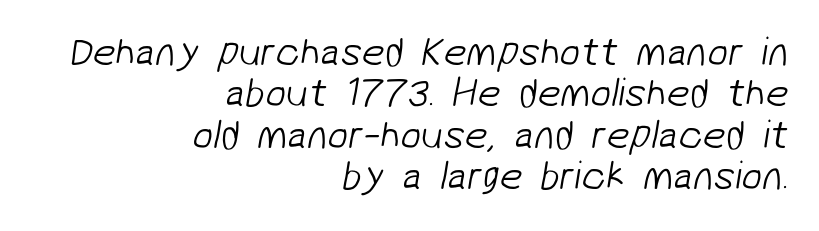
Q: Is the text bold? A: No.
Q: Is the typeface a serif or a sans-serif typeface? A: Sans-serif.
Q: Is the text underlined? A: No.
Q: How is the paragraph aligned? A: Right-aligned.
Q: Is the spacing between letters normal or unusually wide? A: Normal.
Q: Is the spacing between lines tight, normal or loose? A: Tight.
Q: Width (condensed, normal, or wide)? A: Normal.
Q: Stroke contrast? A: Low.
Q: x-height? A: Medium.
Q: Monospaced? A: No.
